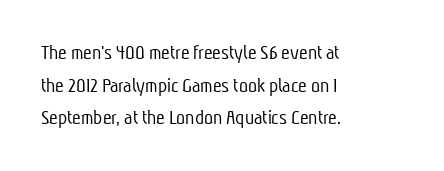
{"bold": "no", "underline": "no", "align": "left", "line_spacing": "normal", "line_spacing_ratio": 1.55, "letter_spacing": "normal", "letter_spacing_em": 0.0, "glyph_px": 21}
